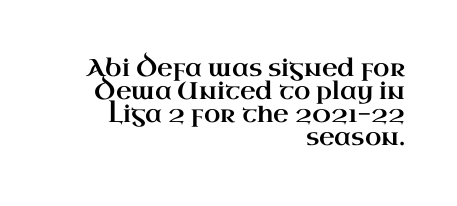
The image shows 24 px text type, upright; set right-aligned, tight line spacing (0.96x), normal letter spacing, not underlined.
